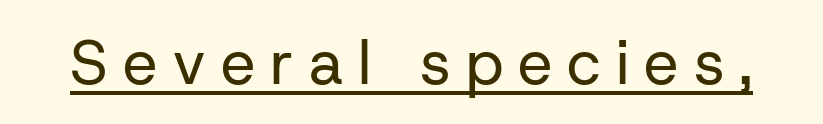
The image shows 62 px regular-weight sans-serif type, upright; set unusually wide letter spacing (+0.24 em), underlined; low stroke contrast and a medium x-height.
